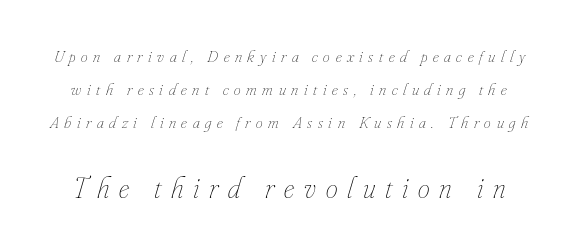
The image shows 30 px thin, condensed type, italic (leaning right); set loose line spacing (1.95x), unusually wide letter spacing (+0.33 em), not underlined; the second (bottom) block is 1.76x larger; low stroke contrast and a small x-height.
